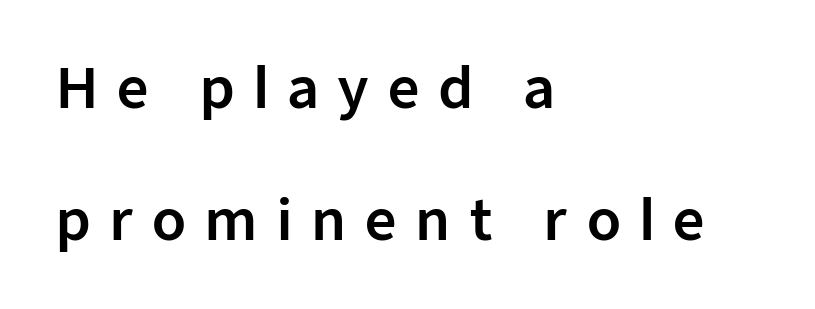
Q: Is the text italic (slanted)? A: No, it is upright.
Q: Is the typeface a serif or a sans-serif typeface? A: Sans-serif.
Q: Is the text underlined? A: No.
Q: How is the paragraph aligned? A: Left-aligned.
Q: Is the spacing between letters normal or unusually wide? A: Unusually wide.
Q: Is the spacing between lines tight, normal or loose? A: Loose.
Q: Width (condensed, normal, or wide)? A: Normal.
Q: Stroke contrast? A: Low.
Q: x-height? A: Medium.
Q: Monospaced? A: No.
